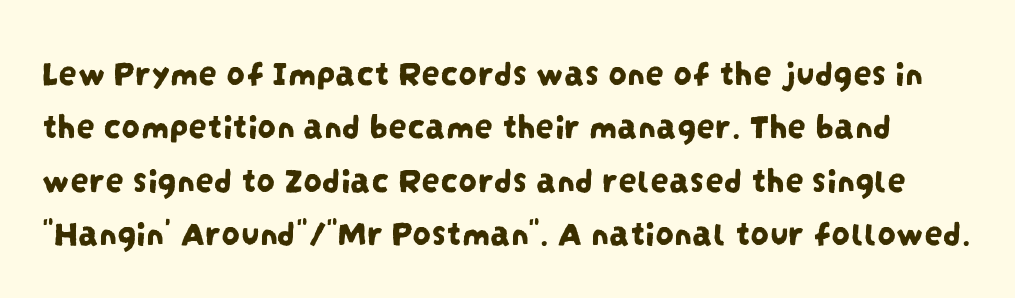
The image shows 37 px condensed sans-serif type; set normal line spacing (1.44x), normal letter spacing, not underlined; low stroke contrast and a large x-height.
